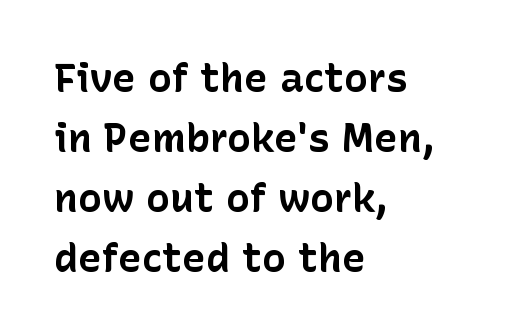
Evenly set lines give the paragraph a standard silhouette. Does the lettering tilt? It doesn't — this is upright. Heft: maximum for text — a bold. These lines stack with their left ends in a neat column. Spacing between characters is what you'd get straight out of the box.
